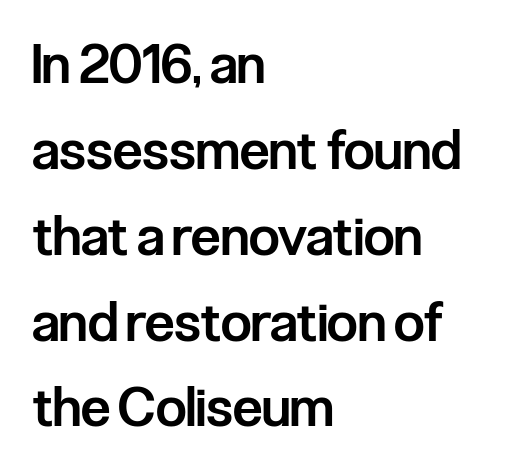
The image shows 54 px semibold, condensed sans-serif type, upright; set left-aligned, normal line spacing (1.59x), normal letter spacing, not underlined; low stroke contrast and a medium x-height.
